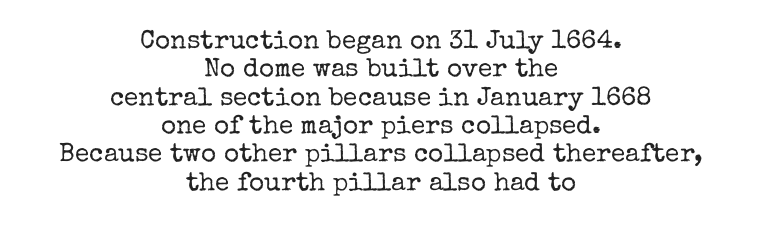
The image shows 26 px text type, upright; set centered, tight line spacing (1.09x), normal letter spacing, not underlined.
